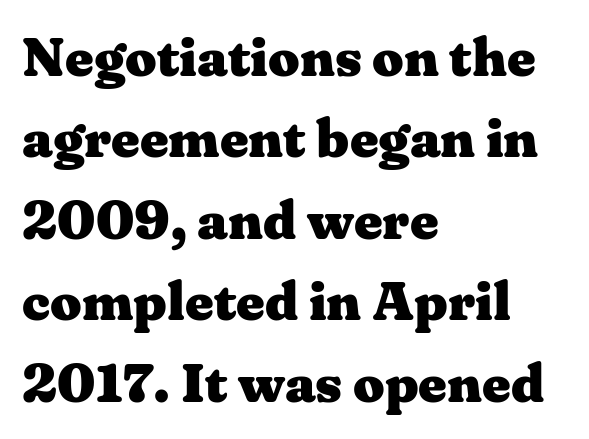
Each glyph is drawn with heavy, bold strokes. The line-height multiplier appears to be the usual default. The rendering shows small feet on the letterforms — a serif design. Words float on clear page, feet unadorned. Leftover space on each line is placed entirely after the last word. Tracking value appears to be zero — textbook default spacing.
